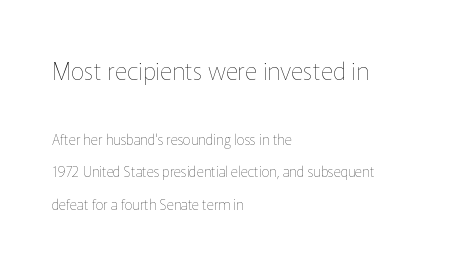
The image shows 24 px text type, upright; set left-aligned, loose line spacing (2.35x), normal letter spacing, not underlined; the first (top) block is 1.71x larger.
